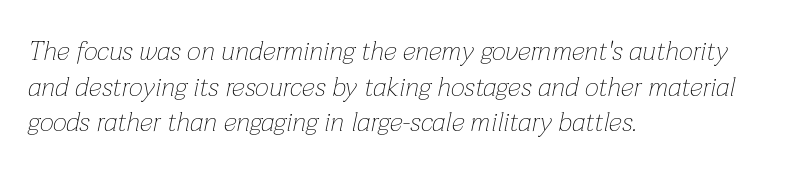
{"italic": "yes", "lean": "right", "slant_degrees": 12, "bold": "no", "underline": "no", "align": "left", "line_spacing": "normal", "line_spacing_ratio": 1.32, "letter_spacing": "normal", "letter_spacing_em": 0.0, "glyph_px": 27}
